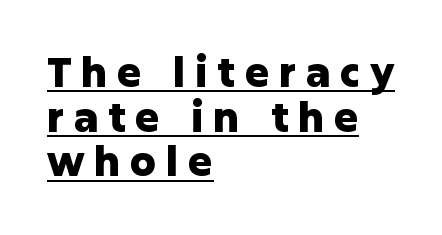
A rule runs beneath these lines of type. I'd call this a sans setting — the letters go barefoot. Does the weight exceed regular? Yes, all the way to bold. Successive baselines arrive quickly, one right under another.
